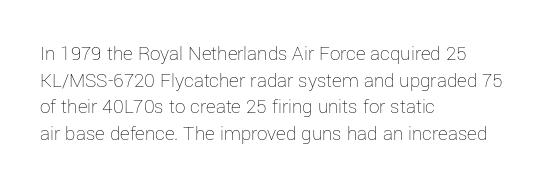
The image shows 21 px text type, upright; set left-aligned, normal line spacing (1.27x), normal letter spacing, not underlined.
